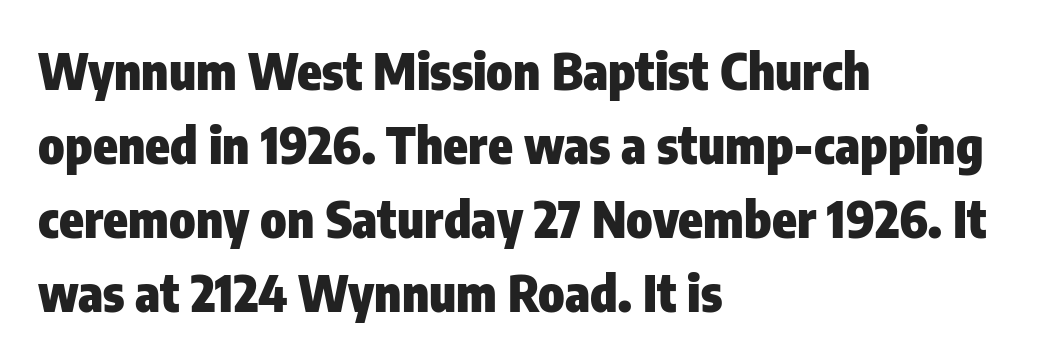
Q: Is the text bold? A: Yes.
Q: Is the text italic (slanted)? A: No, it is upright.
Q: Is the typeface a serif or a sans-serif typeface? A: Sans-serif.
Q: Is the text underlined? A: No.
Q: How is the paragraph aligned? A: Left-aligned.
Q: Is the spacing between letters normal or unusually wide? A: Normal.
Q: Is the spacing between lines tight, normal or loose? A: Normal.
Q: Width (condensed, normal, or wide)? A: Condensed.
Q: Stroke contrast? A: Low.
Q: x-height? A: Medium.
Q: Monospaced? A: No.
